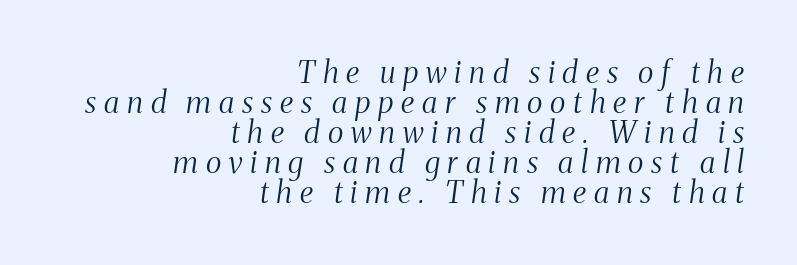
The image shows 30 px light, condensed serif type, italic (leaning right); set right-aligned, tight line spacing (1.0x), unusually wide letter spacing (+0.26 em), not underlined; medium stroke contrast and a medium x-height.
